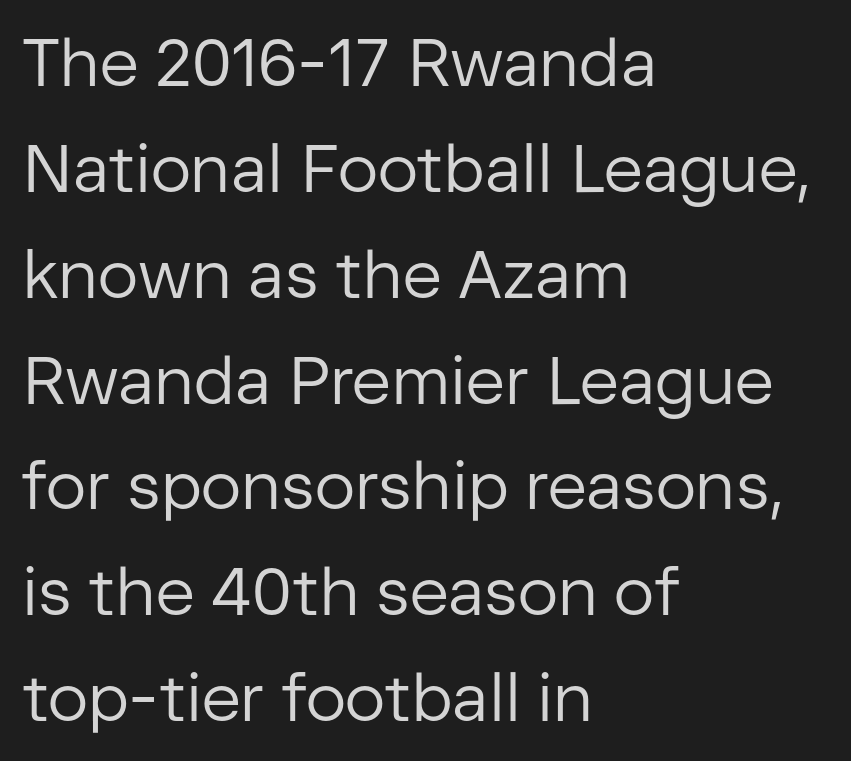
The lettering holds an erect, upright posture throughout. Whoever set this chose a conventional vertical rhythm. Line beginnings align vertically; line endings do not. The weight would be labelled regular, book, light, or lighter still.
